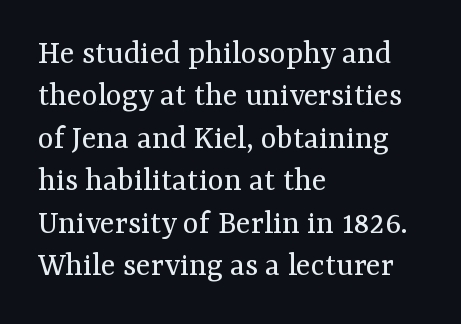
Q: Is the text bold? A: No.
Q: Is the text italic (slanted)? A: No, it is upright.
Q: Is the typeface a serif or a sans-serif typeface? A: Serif.
Q: Is the text underlined? A: No.
Q: How is the paragraph aligned? A: Left-aligned.
Q: Is the spacing between letters normal or unusually wide? A: Normal.
Q: Is the spacing between lines tight, normal or loose? A: Normal.
Q: Width (condensed, normal, or wide)? A: Normal.
Q: Stroke contrast? A: Medium.
Q: x-height? A: Medium.
Q: Monospaced? A: No.
